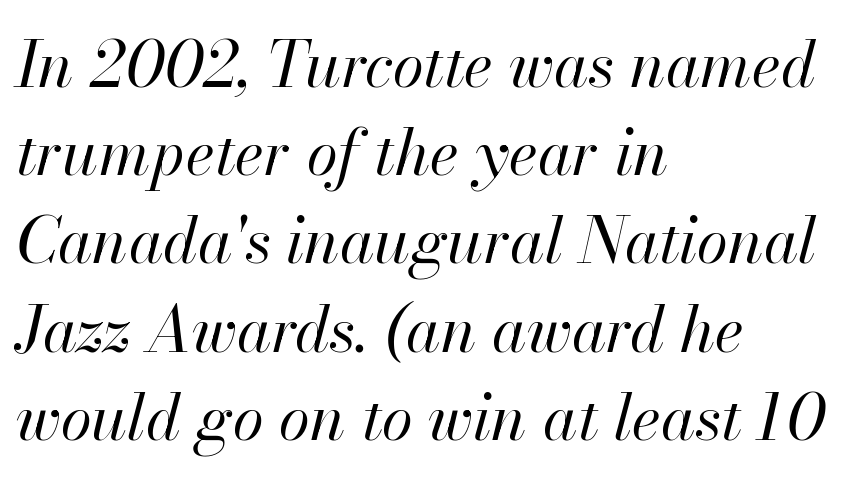
The image shows 63 px regular-weight type, italic (leaning right); set left-aligned, normal line spacing (1.4x), normal letter spacing, not underlined; high stroke contrast and a small x-height.
